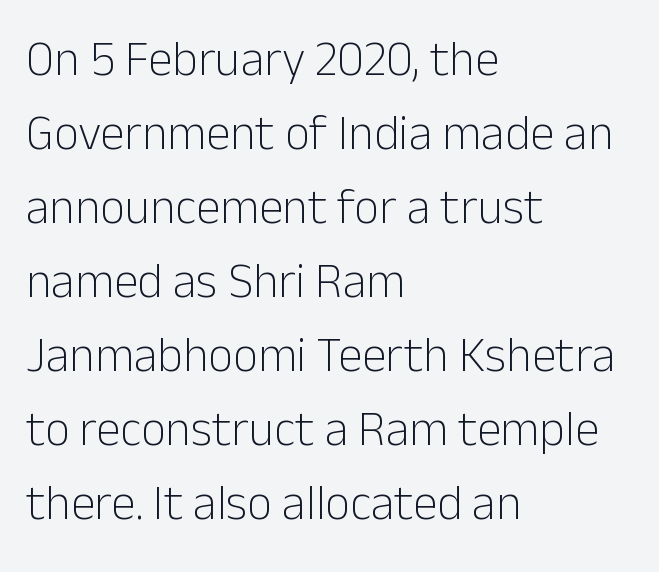
The image shows 49 px light sans-serif type, upright; set left-aligned, normal line spacing (1.51x), normal letter spacing, not underlined; low stroke contrast and a medium x-height.
